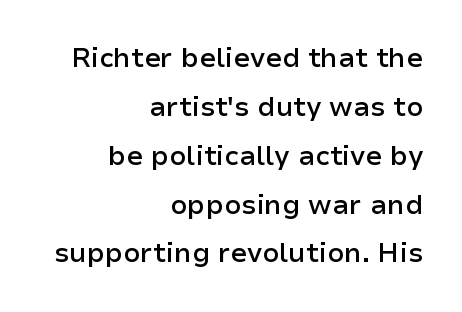
The image shows 27 px text type, upright; set right-aligned, line spacing 1.81x, normal letter spacing, not underlined.
